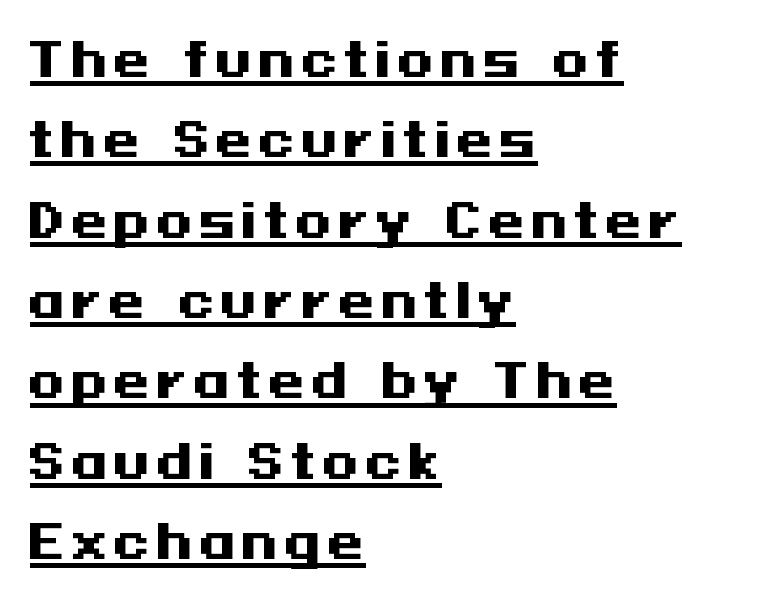
{"serif": "no", "italic": "no", "bold": "yes", "weight": "heavy", "width": "wide", "stroke_contrast": "medium", "x_height": "medium", "underline": "yes", "align": "left", "line_spacing_ratio": 1.71, "glyph_px": 47}
